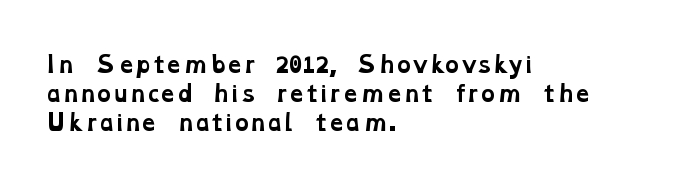
The image shows 21 px bold type; set left-aligned, normal line spacing (1.39x), normal letter spacing, not underlined.
